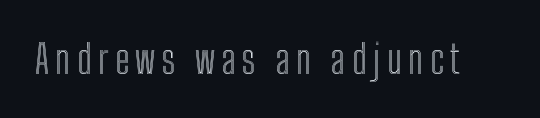
Posture: upright roman. Note the varied advance widths — an 'i' is clearly narrower than an 'm'. The passage shown is not underscored anywhere.
